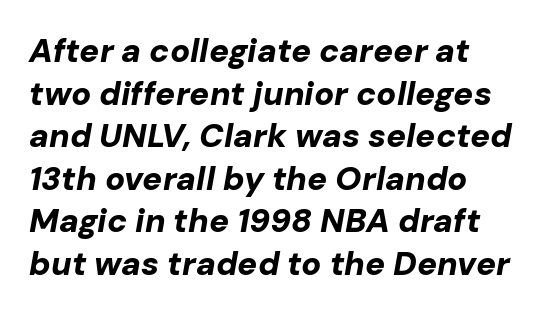
The image shows 33 px bold type, italic (leaning right); set left-aligned, normal line spacing (1.29x), normal letter spacing, not underlined; low stroke contrast and a medium x-height.
